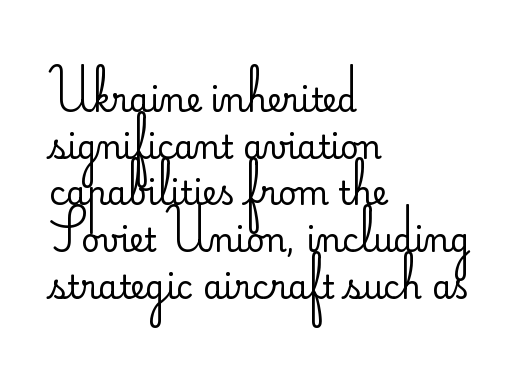
{"serif": "no", "italic": "no", "bold": "no", "weight": "regular", "width": "normal", "stroke_contrast": "low", "x_height": "small", "monospaced": "no", "underline": "no", "align": "left", "line_spacing": "normal", "line_spacing_ratio": 1.46, "letter_spacing": "normal", "letter_spacing_em": 0.0, "glyph_px": 32}
